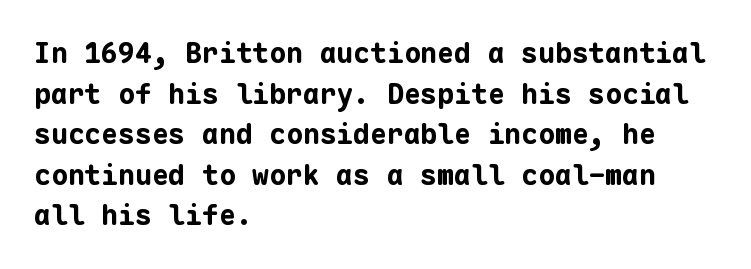
Q: Is the text bold? A: Yes.
Q: Is the text italic (slanted)? A: No, it is upright.
Q: Is the typeface a serif or a sans-serif typeface? A: Sans-serif.
Q: Is the text underlined? A: No.
Q: How is the paragraph aligned? A: Left-aligned.
Q: Is the spacing between letters normal or unusually wide? A: Normal.
Q: Is the spacing between lines tight, normal or loose? A: Normal.
Q: Width (condensed, normal, or wide)? A: Normal.
Q: Stroke contrast? A: Low.
Q: x-height? A: Medium.
Q: Monospaced? A: Yes.
